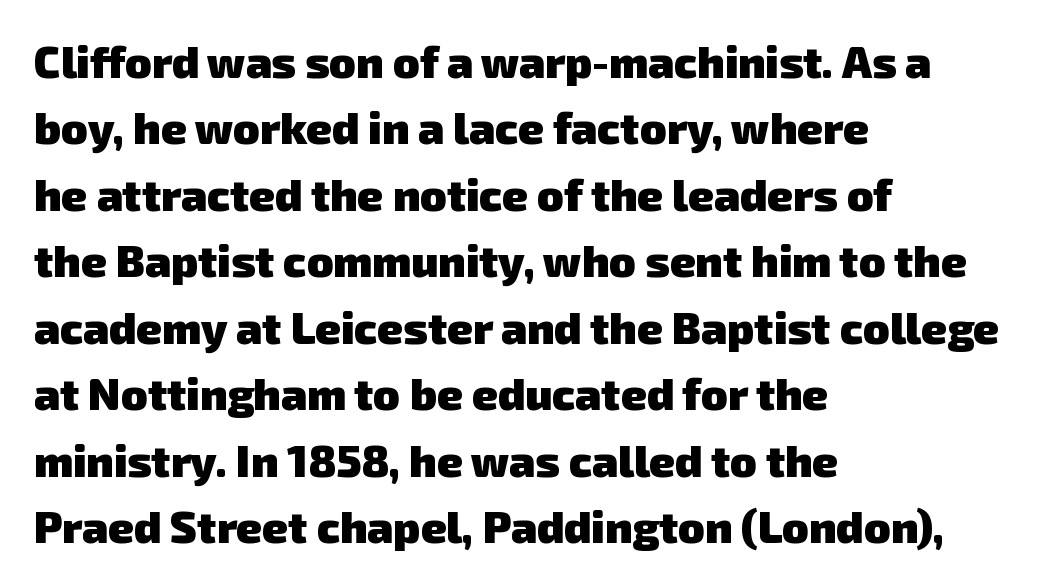
{"serif": "no", "bold": "yes", "weight": "heavy", "width": "normal", "stroke_contrast": "low", "x_height": "medium", "monospaced": "no", "underline": "no", "align": "left", "line_spacing": "normal", "line_spacing_ratio": 1.51, "letter_spacing": "normal", "letter_spacing_em": 0.0, "glyph_px": 44}
